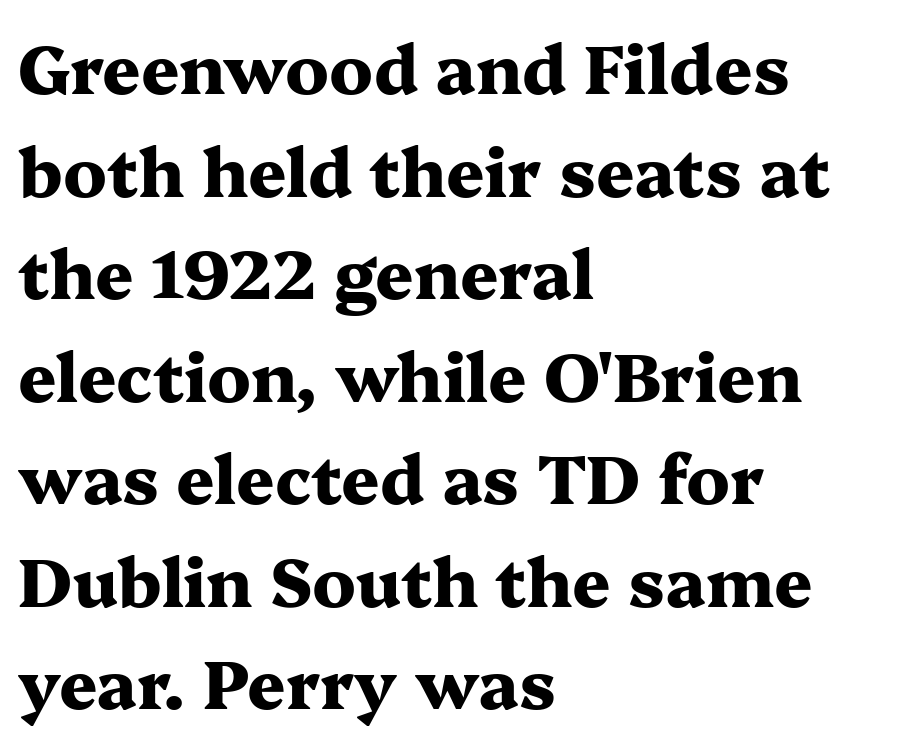
The compositor pushed each line to the left boundary. Glance below the letters and you will spot only blank space. It's the straight-up-and-down kind of type. Spacing verdict: proportional, widths tailored to each character. Note: serifs present on the glyphs. One glance says typical: line gaps are just what's usual.
